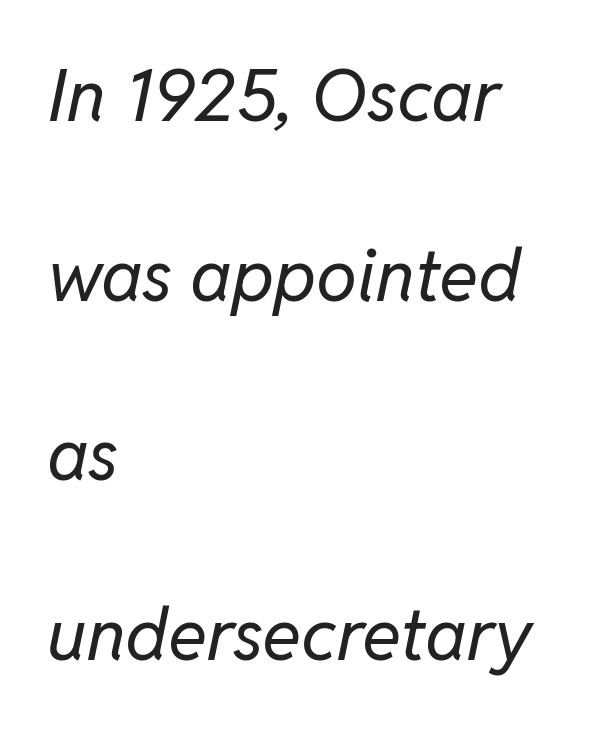
Q: Is the text bold? A: No.
Q: Is the text italic (slanted)? A: Yes, it leans right by about 11 degrees.
Q: Is the text underlined? A: No.
Q: How is the paragraph aligned? A: Left-aligned.
Q: Is the spacing between letters normal or unusually wide? A: Normal.
Q: Is the spacing between lines tight, normal or loose? A: Loose.
Q: Width (condensed, normal, or wide)? A: Normal.
Q: Stroke contrast? A: Low.
Q: x-height? A: Medium.
Q: Monospaced? A: No.
